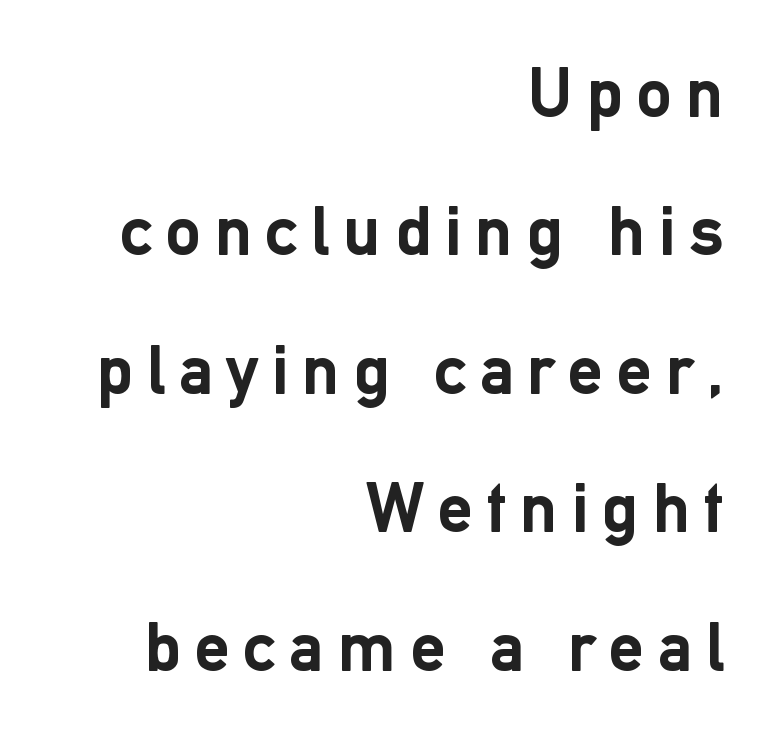
Q: Is the text bold? A: Yes.
Q: Is the text italic (slanted)? A: No, it is upright.
Q: Is the typeface a serif or a sans-serif typeface? A: Sans-serif.
Q: Is the text underlined? A: No.
Q: How is the paragraph aligned? A: Right-aligned.
Q: Is the spacing between lines tight, normal or loose? A: Loose.
Q: Width (condensed, normal, or wide)? A: Normal.
Q: Stroke contrast? A: Low.
Q: x-height? A: Medium.
Q: Monospaced? A: No.
